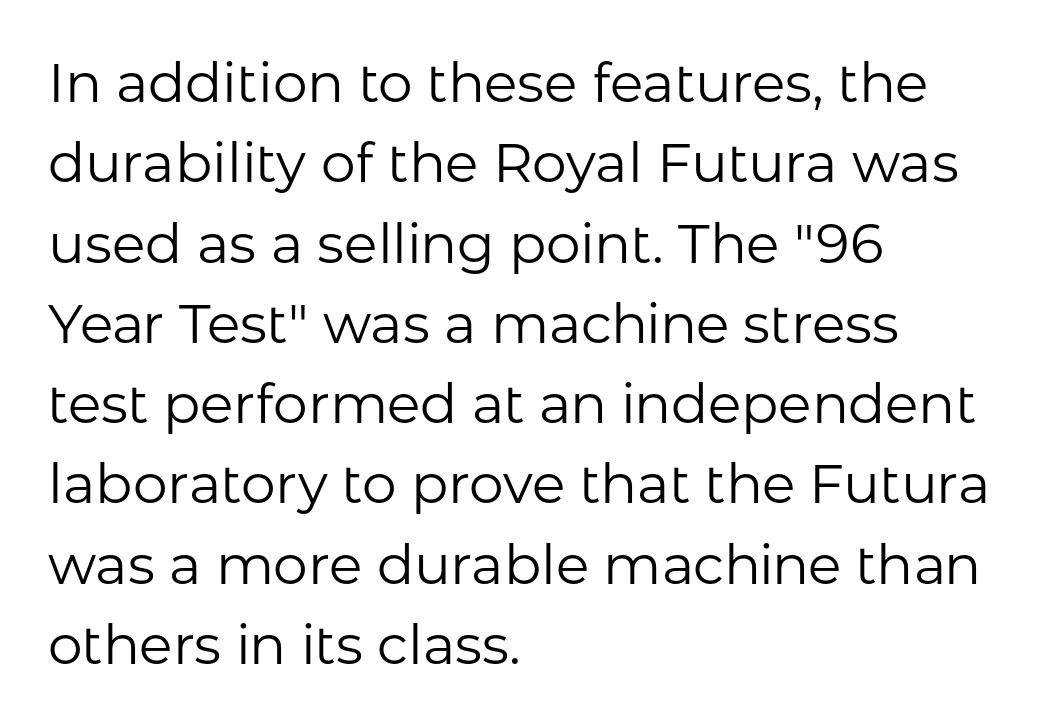
The image shows 55 px regular-weight sans-serif type, upright; set left-aligned, normal line spacing (1.46x), normal letter spacing, not underlined; low stroke contrast and a medium x-height.
